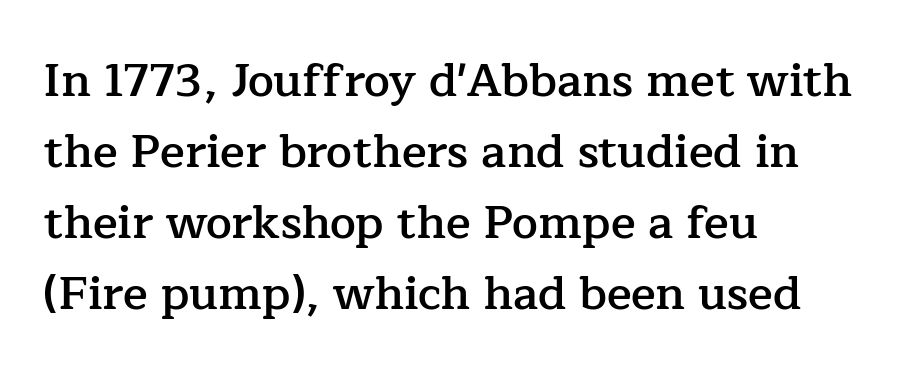
The type sits square on the baseline with zero lean. The passage shown has conventional tracking throughout. A bit beefed up — I'd call it semibold rather than bold. Students, observe: this is what conventionally led text looks like. Where is the straight margin? On the left. I'd call this a serif setting — the letters wear small feet.
